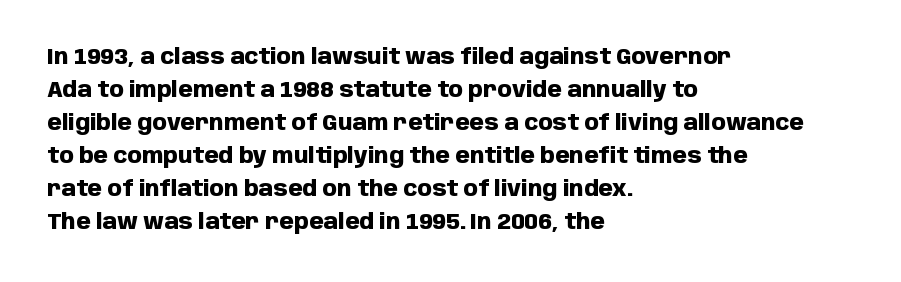
{"italic": "no", "bold": "yes", "underline": "no", "align": "left", "line_spacing": "normal", "line_spacing_ratio": 1.57, "letter_spacing": "normal", "letter_spacing_em": 0.0, "glyph_px": 21}
